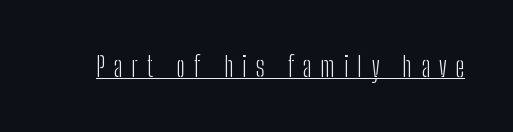
{"serif": "no", "italic": "no", "bold": "no", "weight": "light", "width": "condensed", "stroke_contrast": "low", "x_height": "medium", "monospaced": "no", "underline": "yes", "letter_spacing": "wide", "letter_spacing_em": 0.32, "glyph_px": 28}
